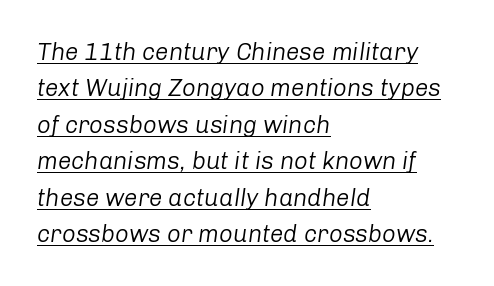
Q: Is the text bold? A: No.
Q: Is the text italic (slanted)? A: Yes, it leans right by about 8 degrees.
Q: Is the text underlined? A: Yes.
Q: How is the paragraph aligned? A: Left-aligned.
Q: Is the spacing between letters normal or unusually wide? A: Normal.
Q: Is the spacing between lines tight, normal or loose? A: Normal.
